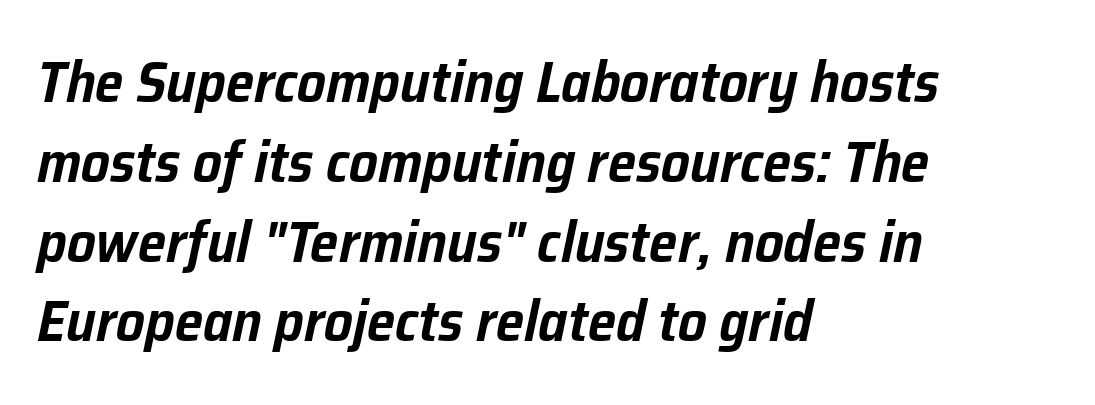
{"italic": "yes", "lean": "right", "slant_degrees": 12, "width": "normal", "stroke_contrast": "low", "x_height": "medium", "monospaced": "no", "underline": "no", "align": "left", "line_spacing": "normal", "line_spacing_ratio": 1.4, "letter_spacing": "normal", "letter_spacing_em": 0.0, "glyph_px": 57}
